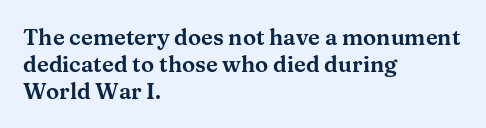
{"italic": "no", "underline": "no", "align": "left", "line_spacing_ratio": 1.22, "letter_spacing": "normal", "letter_spacing_em": 0.0, "glyph_px": 22}
